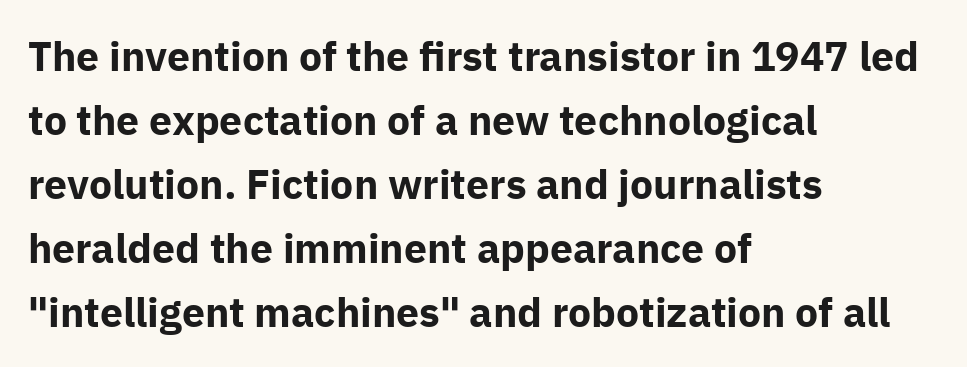
Q: Is the text bold? A: Yes.
Q: Is the text italic (slanted)? A: No, it is upright.
Q: Is the typeface a serif or a sans-serif typeface? A: Sans-serif.
Q: Is the text underlined? A: No.
Q: How is the paragraph aligned? A: Left-aligned.
Q: Is the spacing between letters normal or unusually wide? A: Normal.
Q: Is the spacing between lines tight, normal or loose? A: Normal.
Q: Width (condensed, normal, or wide)? A: Normal.
Q: Stroke contrast? A: Low.
Q: x-height? A: Medium.
Q: Monospaced? A: No.
